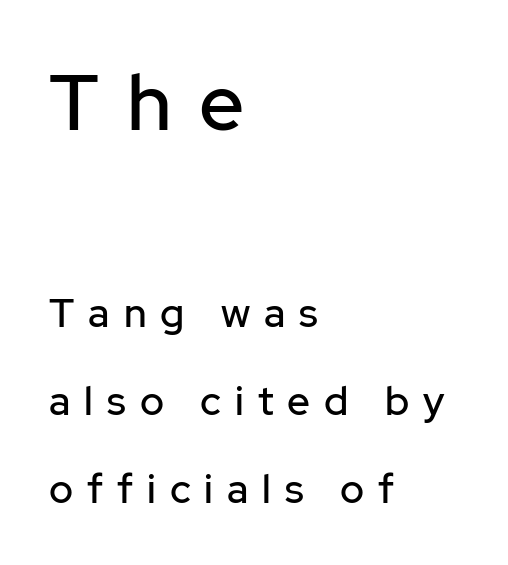
Compared with a centered layout, this one pins lines to the left instead. Character widths vary here, with narrow letters taking less room than wide ones. The gap between lines stays unmarked. Large over small — that's the arrangement of the two blocks here. Each letter's strokes conclude bluntly, with no projecting serifs. Short note: letters widely spaced.
